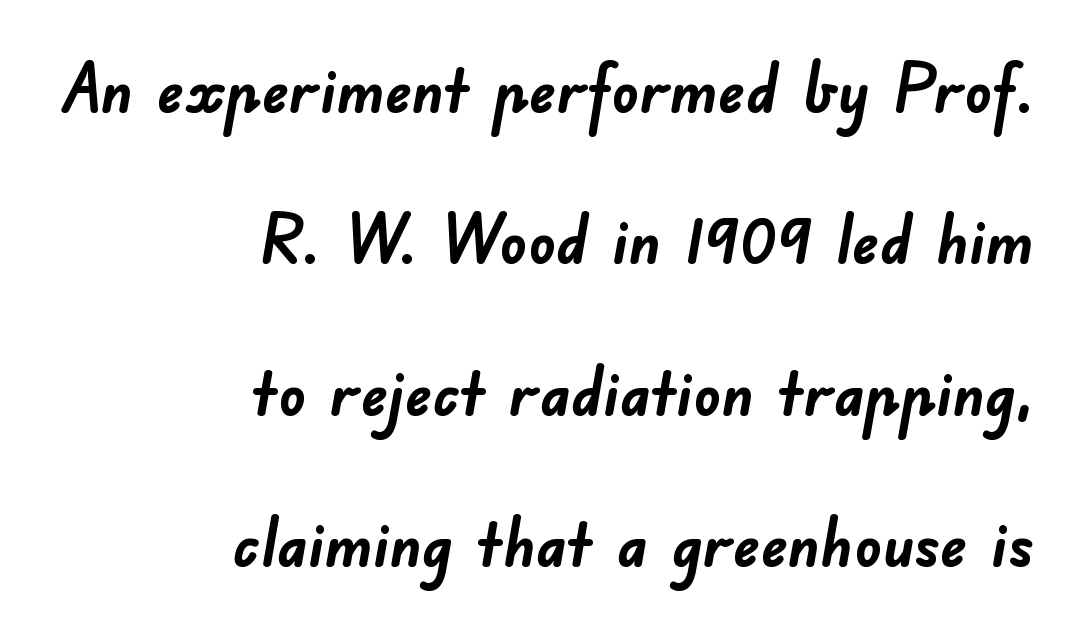
{"serif": "no", "bold": "yes", "weight": "semibold", "width": "normal", "stroke_contrast": "low", "x_height": "small", "monospaced": "no", "underline": "no", "align": "right", "line_spacing": "loose", "line_spacing_ratio": 2.26, "letter_spacing": "normal", "letter_spacing_em": 0.0, "glyph_px": 67}
